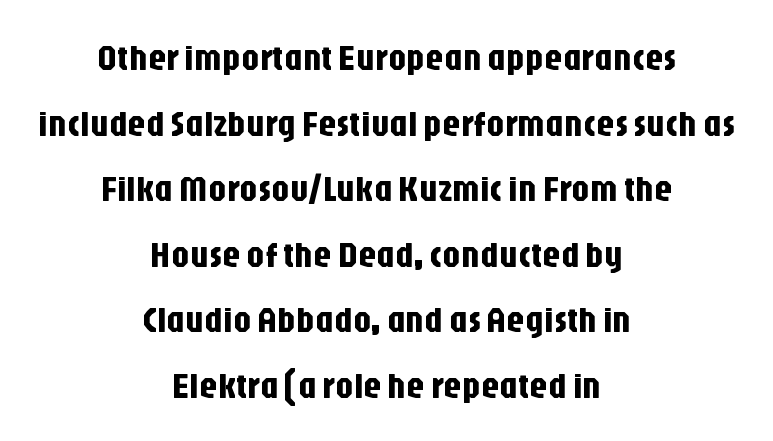
Q: Is the text italic (slanted)? A: No, it is upright.
Q: Is the typeface a serif or a sans-serif typeface? A: Sans-serif.
Q: Is the text underlined? A: No.
Q: How is the paragraph aligned? A: Centered.
Q: Is the spacing between letters normal or unusually wide? A: Normal.
Q: Width (condensed, normal, or wide)? A: Condensed.
Q: Stroke contrast? A: Low.
Q: x-height? A: Large.
Q: Monospaced? A: No.
